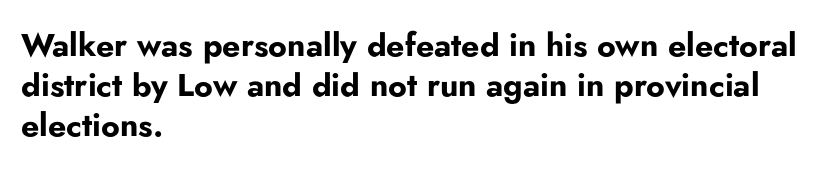
Q: Is the text bold? A: Yes.
Q: Is the text italic (slanted)? A: No, it is upright.
Q: Is the typeface a serif or a sans-serif typeface? A: Sans-serif.
Q: Is the text underlined? A: No.
Q: How is the paragraph aligned? A: Left-aligned.
Q: Is the spacing between letters normal or unusually wide? A: Normal.
Q: Is the spacing between lines tight, normal or loose? A: Normal.
Q: Width (condensed, normal, or wide)? A: Normal.
Q: Stroke contrast? A: Low.
Q: x-height? A: Small.
Q: Monospaced? A: No.
